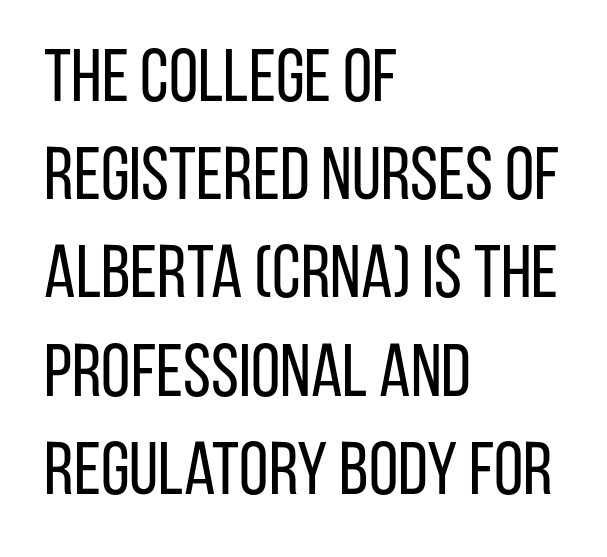
A typesetter would call this leading conventional body-copy spacing. Line starts are locked; line ends wander. Bold? No — there's no thickening of the strokes. A typesetter would call this proportional, since set widths differ per character.
